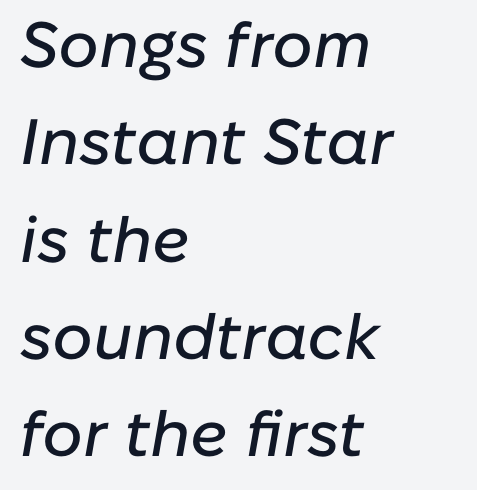
Q: Is the text italic (slanted)? A: Yes, it leans right by about 10 degrees.
Q: Is the text underlined? A: No.
Q: How is the paragraph aligned? A: Left-aligned.
Q: Is the spacing between letters normal or unusually wide? A: Normal.
Q: Is the spacing between lines tight, normal or loose? A: Normal.
Q: Width (condensed, normal, or wide)? A: Normal.
Q: Stroke contrast? A: Low.
Q: x-height? A: Medium.
Q: Monospaced? A: No.
